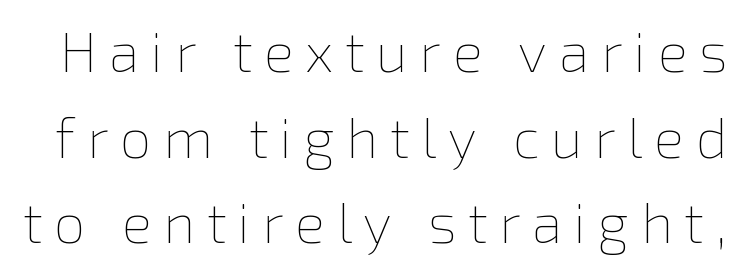
The image shows 56 px thin type, upright; set normal line spacing (1.53x), unusually wide letter spacing (+0.21 em), not underlined; a medium x-height.
